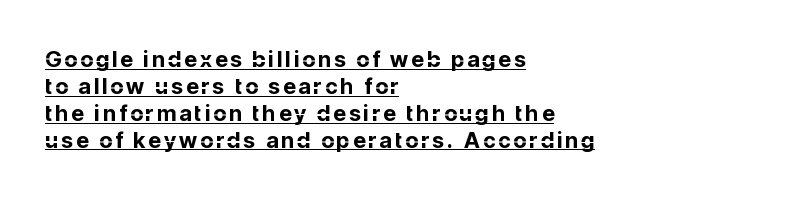
{"italic": "no", "bold": "yes", "underline": "yes", "align": "left", "line_spacing_ratio": 1.22, "glyph_px": 22}
